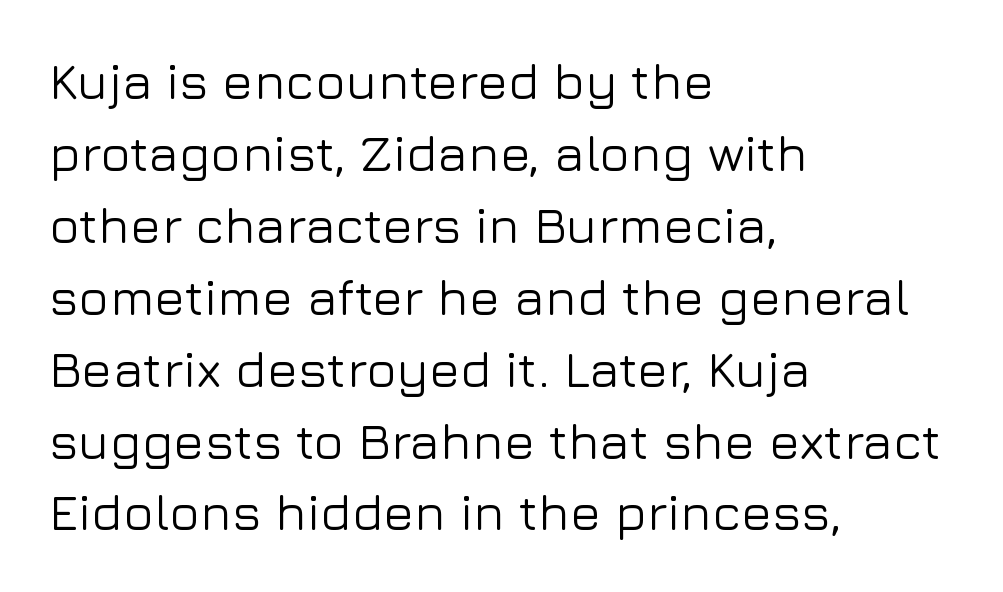
{"serif": "no", "italic": "no", "width": "normal", "stroke_contrast": "low", "x_height": "medium", "monospaced": "no", "underline": "no", "align": "left", "line_spacing": "normal", "line_spacing_ratio": 1.41, "letter_spacing": "normal", "letter_spacing_em": 0.0, "glyph_px": 51}
